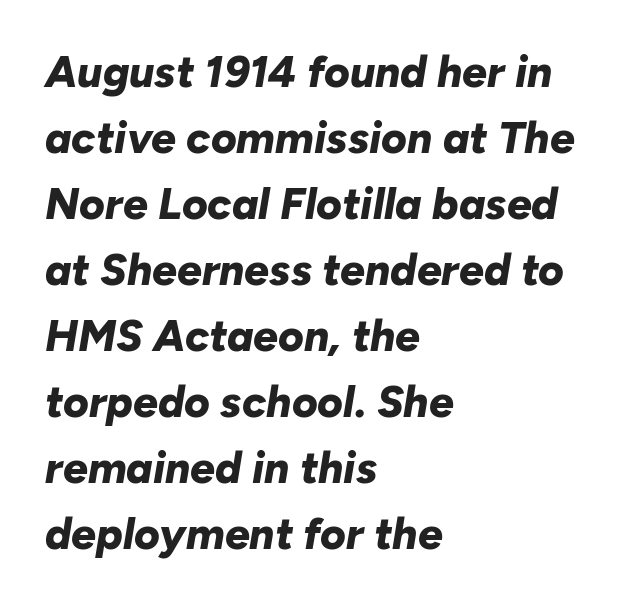
Q: Is the text bold? A: Yes.
Q: Is the text italic (slanted)? A: Yes, it leans right by about 10 degrees.
Q: Is the text underlined? A: No.
Q: How is the paragraph aligned? A: Left-aligned.
Q: Is the spacing between letters normal or unusually wide? A: Normal.
Q: Is the spacing between lines tight, normal or loose? A: Normal.
Q: Width (condensed, normal, or wide)? A: Normal.
Q: Stroke contrast? A: Low.
Q: x-height? A: Medium.
Q: Monospaced? A: No.
